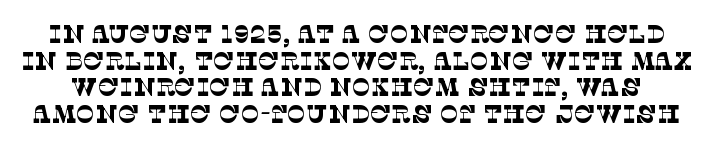
{"bold": "no", "underline": "no", "line_spacing": "tight", "line_spacing_ratio": 1.07, "letter_spacing": "normal", "letter_spacing_em": 0.0, "glyph_px": 25}
